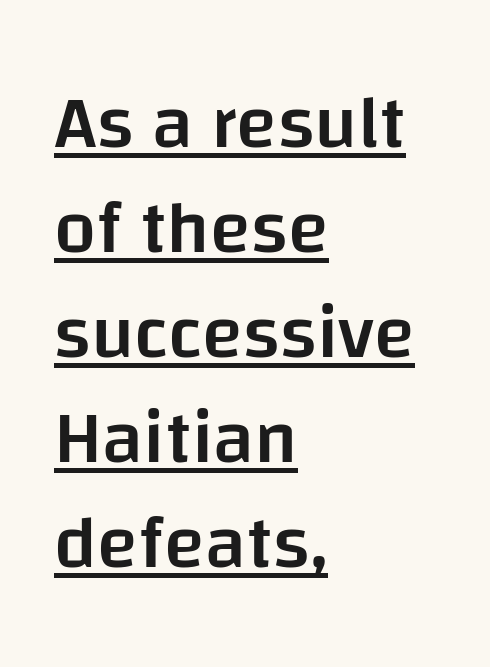
Q: Is the text bold? A: Semi-bold.
Q: Is the text italic (slanted)? A: No, it is upright.
Q: Is the typeface a serif or a sans-serif typeface? A: Sans-serif.
Q: Is the text underlined? A: Yes.
Q: How is the paragraph aligned? A: Left-aligned.
Q: Is the spacing between letters normal or unusually wide? A: Normal.
Q: Is the spacing between lines tight, normal or loose? A: Normal.
Q: Width (condensed, normal, or wide)? A: Normal.
Q: Stroke contrast? A: Low.
Q: x-height? A: Large.
Q: Monospaced? A: No.
